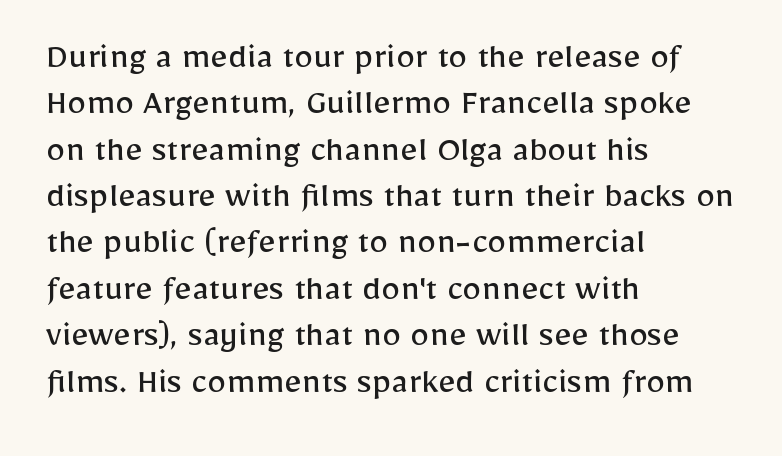
The image shows 38 px regular-weight sans-serif type, upright; set left-aligned, line spacing 1.22x, normal letter spacing, not underlined; low stroke contrast and a medium x-height.
